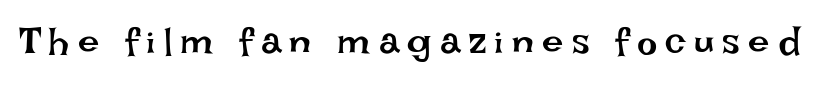
Compared with a typical body face, this is equally light or lighter still. Substantial extra tracking has been applied to these lines. Descenders are the only things crossing below the line. The face used here is proportionally spaced, like ordinary book or web type.
